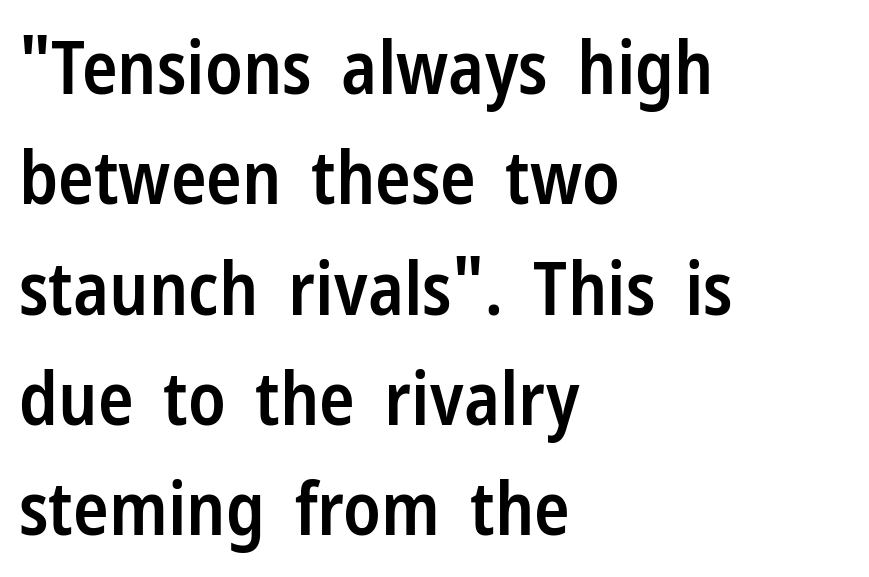
Each row of text sits above clean, open space. Do the letters lean? They stand straight. These lines sit exactly where default settings would place them. Inter-character spacing is left at the font's built-in metrics. The lines are quadded left.
